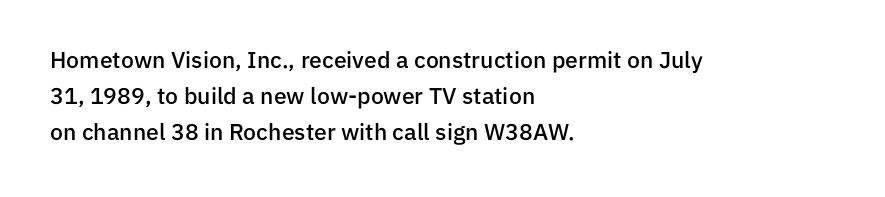
All the whitespace from short lines collects on the right. The space between consecutive lines is moderate. The type is set solid horizontally, with unmodified tracking. Does the lettering tilt? It doesn't — this is upright. Is the type bold? Partly — it's a semibold, heavier than regular but not fully bold.
